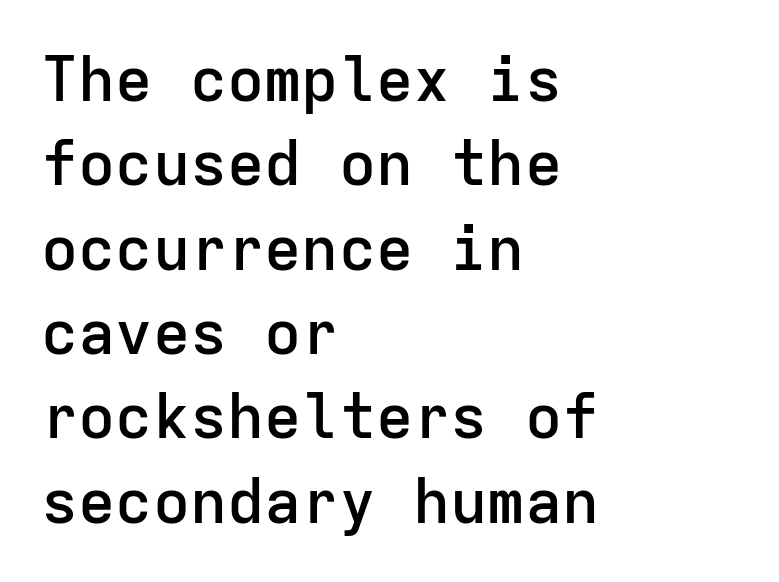
Q: Is the text bold? A: Semi-bold.
Q: Is the text italic (slanted)? A: No, it is upright.
Q: Is the typeface a serif or a sans-serif typeface? A: Sans-serif.
Q: Is the text underlined? A: No.
Q: How is the paragraph aligned? A: Left-aligned.
Q: Is the spacing between letters normal or unusually wide? A: Normal.
Q: Is the spacing between lines tight, normal or loose? A: Normal.
Q: Width (condensed, normal, or wide)? A: Normal.
Q: Stroke contrast? A: Low.
Q: x-height? A: Medium.
Q: Monospaced? A: Yes.
